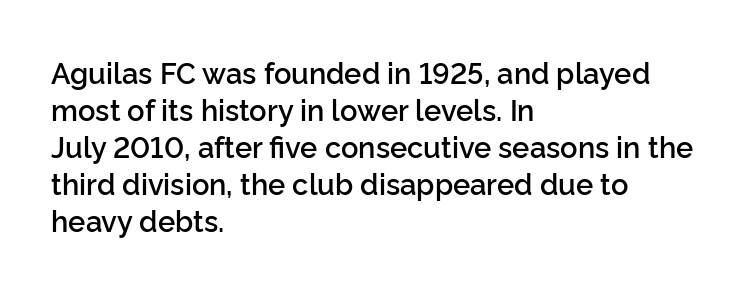
The image shows 29 px semibold sans-serif type, upright; set left-aligned, normal line spacing (1.28x), normal letter spacing, not underlined; low stroke contrast and a medium x-height.
